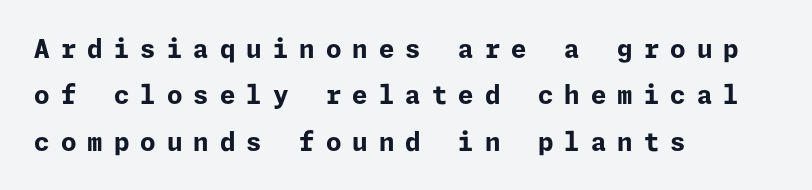
{"italic": "no", "bold": "yes", "underline": "no", "align": "left", "line_spacing_ratio": 1.86, "letter_spacing": "wide", "letter_spacing_em": 0.44, "glyph_px": 25}
